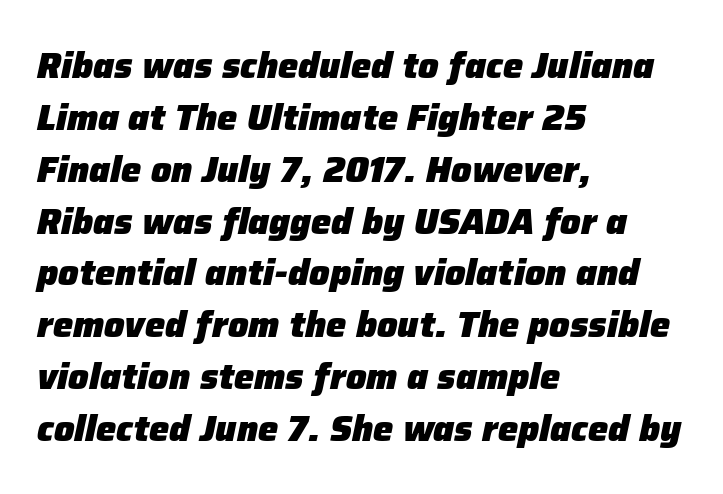
The image shows 36 px heavy type, italic (leaning right); set left-aligned, normal line spacing (1.44x), normal letter spacing, not underlined; low stroke contrast and a medium x-height.
